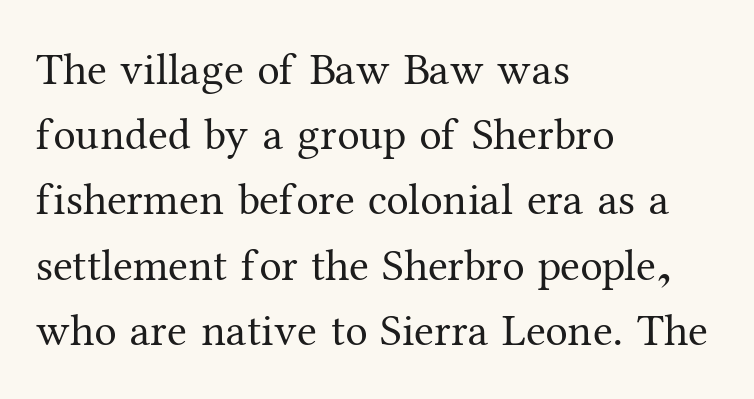
Rendered with straight, roman letterforms. Is the block centered? No — it sits flush against the left margin. The typeface has the unassuming heft of standard copy or less. The gap between lines stays unmarked. Small tapered or slab feet sit at the stroke ends, so this counts as serif.
